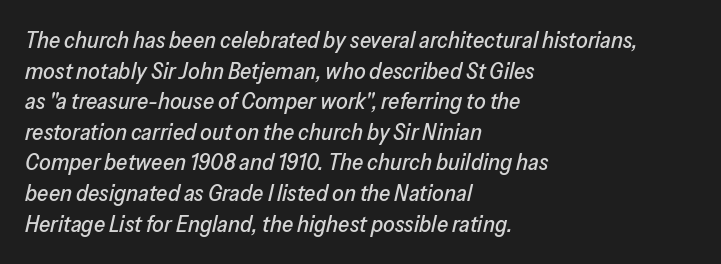
The image shows 23 px text type, italic (leaning right); set left-aligned, normal line spacing (1.33x), normal letter spacing, not underlined.
